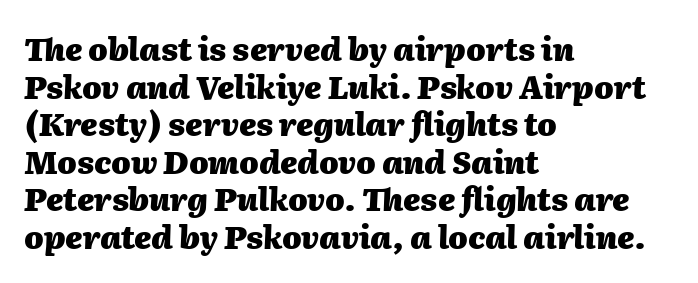
A typesetter would call this proportional, since set widths differ per character. The rag falls on the right side of this text block. These lines keep a tight, regular rhythm from letter to letter. What weight is shown? A full bold with thick strokes. Slanted lettering throughout.
